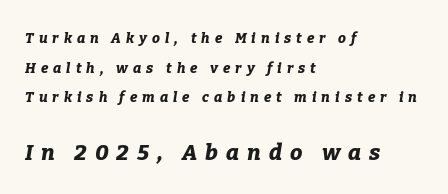
The image shows 22 px bold type, italic (leaning right); set left-aligned, loose line spacing (2.12x), unusually wide letter spacing (+0.36 em), not underlined; the second (bottom) block is 1.57x larger.
